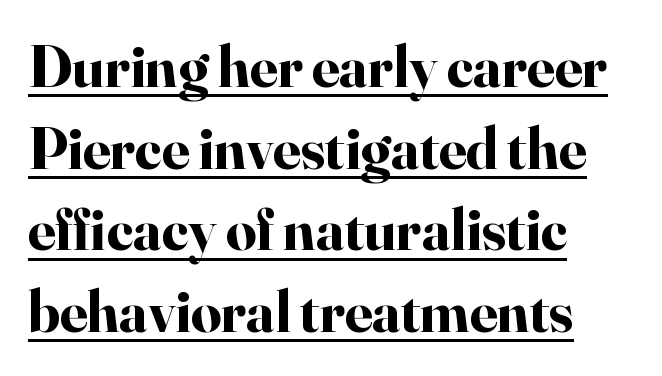
Q: Is the text bold? A: Yes.
Q: Is the text italic (slanted)? A: No, it is upright.
Q: Is the typeface a serif or a sans-serif typeface? A: Serif.
Q: Is the text underlined? A: Yes.
Q: How is the paragraph aligned? A: Left-aligned.
Q: Is the spacing between letters normal or unusually wide? A: Normal.
Q: Is the spacing between lines tight, normal or loose? A: Normal.
Q: Width (condensed, normal, or wide)? A: Normal.
Q: Stroke contrast? A: High.
Q: x-height? A: Small.
Q: Monospaced? A: No.
